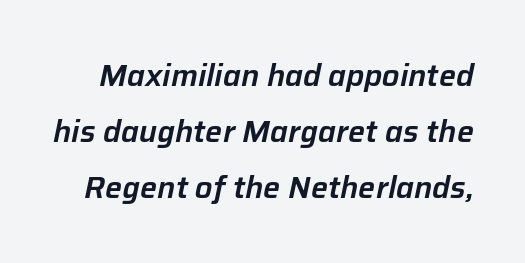
The image shows 30 px text type, italic (leaning right); set line spacing 1.86x, normal letter spacing, not underlined; low stroke contrast and a medium x-height.
